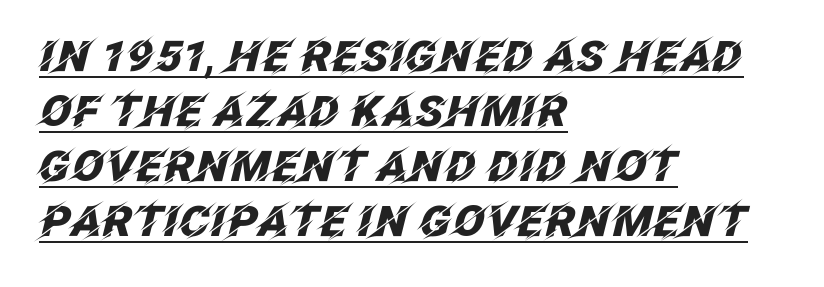
{"italic": "yes", "lean": "right", "slant_degrees": 12, "bold": "yes", "weight": "heavy", "width": "normal", "stroke_contrast": "low", "x_height": "large", "monospaced": "no", "underline": "yes", "align": "left", "line_spacing": "normal", "line_spacing_ratio": 1.31, "letter_spacing": "normal", "letter_spacing_em": 0.0, "glyph_px": 42}
